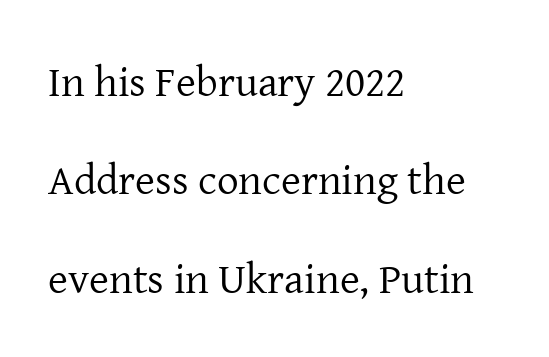
To sum up the face: it has serifs. Notice how the passage keeps a crisp vertical edge on the left only. The designer dialed line spacing up above the default. Compared with typical body copy, the letter spacing here is the same. Beneath every word, the page is bare. Is this a fixed-width face? No — the glyphs have proportional, varying widths.
